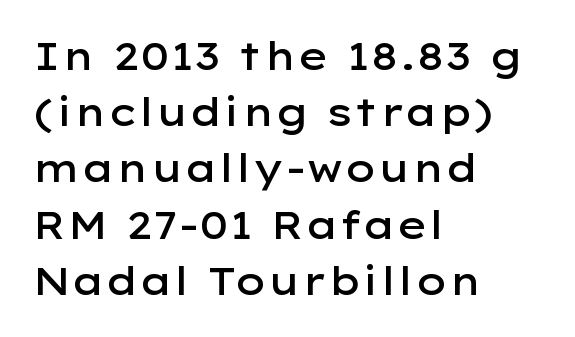
Q: Is the text bold? A: Semi-bold.
Q: Is the text italic (slanted)? A: No, it is upright.
Q: Is the typeface a serif or a sans-serif typeface? A: Sans-serif.
Q: Is the text underlined? A: No.
Q: How is the paragraph aligned? A: Left-aligned.
Q: Is the spacing between letters normal or unusually wide? A: Normal.
Q: Is the spacing between lines tight, normal or loose? A: Normal.
Q: Width (condensed, normal, or wide)? A: Wide.
Q: Stroke contrast? A: Low.
Q: x-height? A: Medium.
Q: Monospaced? A: No.
